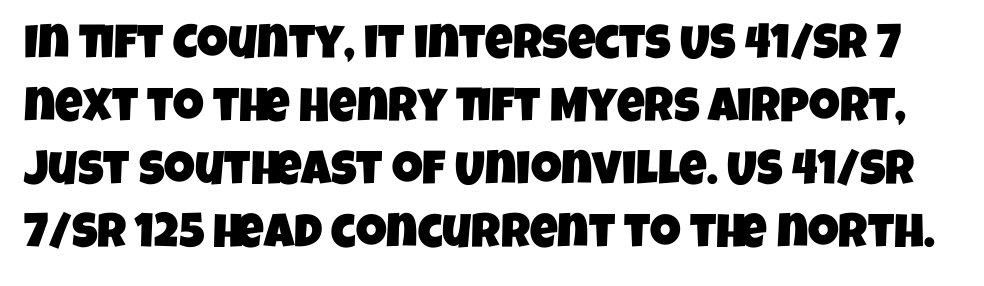
Tracking here is standard; glyphs follow each other at the usual distance. Font category for this specimen: sans-serif. Proportional: the letters do not fall into vertical columns. Honestly, the row spacing looks completely unremarkable. Quick note: underline off.
